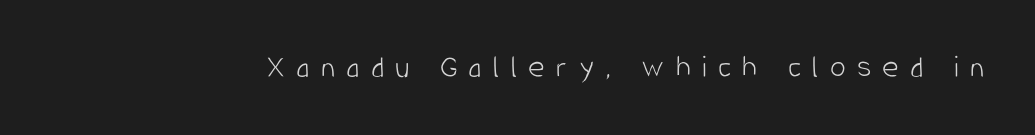
{"serif": "no", "italic": "no", "bold": "no", "weight": "light", "width": "condensed", "stroke_contrast": "low", "x_height": "large", "monospaced": "no", "underline": "no", "letter_spacing": "wide", "letter_spacing_em": 0.35, "glyph_px": 32}
